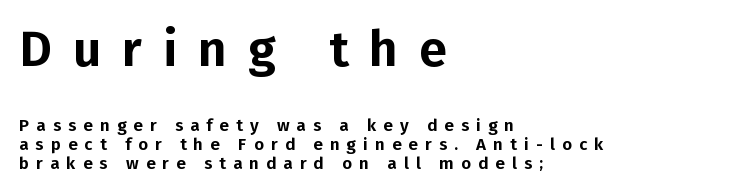
{"serif": "no", "italic": "no", "width": "normal", "stroke_contrast": "low", "x_height": "medium", "monospaced": "no", "underline": "no", "align": "left", "line_spacing": "tight", "line_spacing_ratio": 1.12, "letter_spacing": "wide", "letter_spacing_em": 0.42, "larger_block": "first", "size_ratio": 2.94, "glyph_px": 50}
